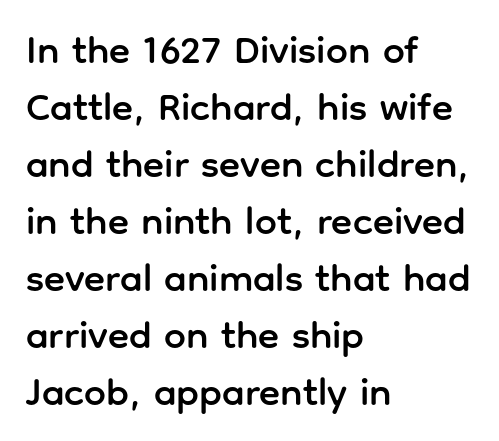
{"serif": "no", "italic": "no", "width": "normal", "stroke_contrast": "low", "x_height": "medium", "monospaced": "no", "underline": "no", "align": "left", "line_spacing": "normal", "line_spacing_ratio": 1.46, "letter_spacing": "normal", "letter_spacing_em": 0.0, "glyph_px": 39}
